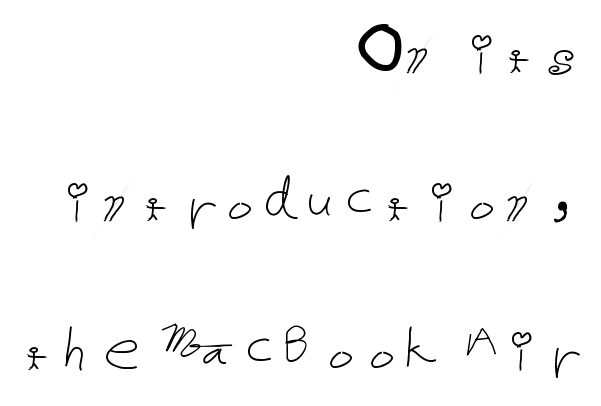
{"italic": "no", "bold": "no", "weight": "thin", "width": "normal", "stroke_contrast": "low", "x_height": "medium", "underline": "no", "align": "right", "line_spacing": "loose", "line_spacing_ratio": 2.06, "letter_spacing": "normal", "letter_spacing_em": 0.0, "glyph_px": 72}
